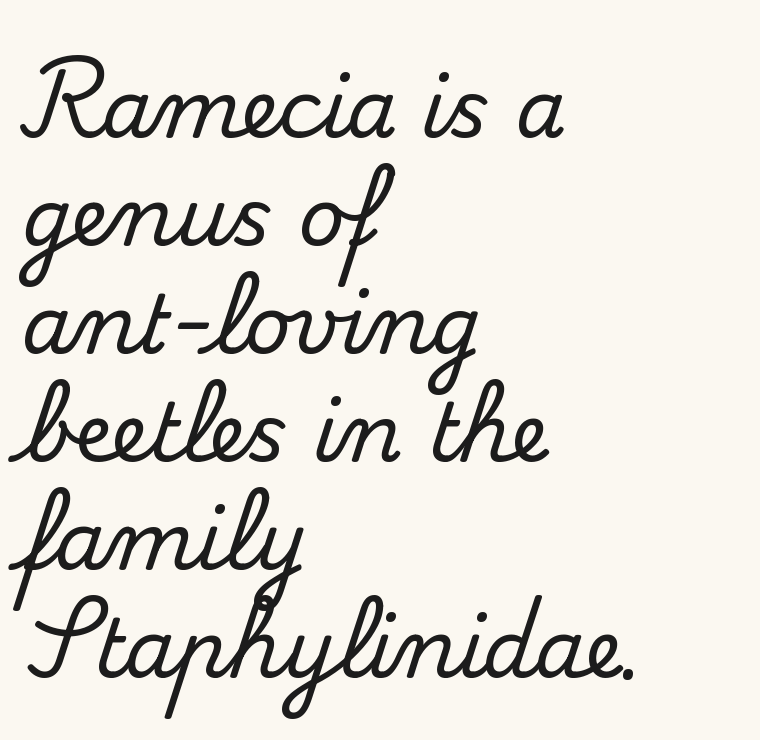
A normal amount of white space separates one row of letters from the next. The text block is weighted toward the left margin, trailing off unevenly rightward. Descender tails drop into unmarked territory. Spacing between characters is what you'd get straight out of the box. You could not count columns in this text — the font is proportionally spaced.
